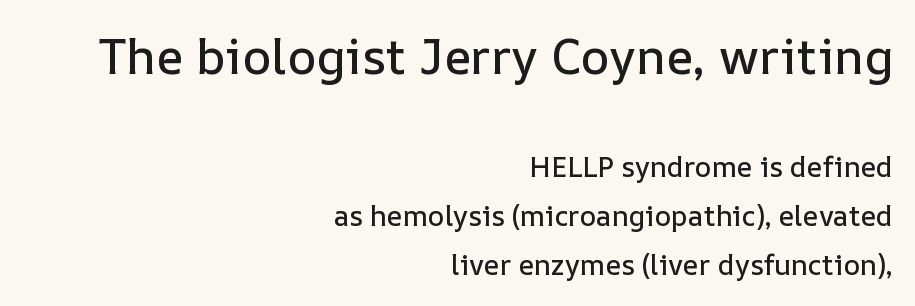
Q: Is the text italic (slanted)? A: No, it is upright.
Q: Is the text underlined? A: No.
Q: How is the paragraph aligned? A: Right-aligned.
Q: Is the spacing between letters normal or unusually wide? A: Normal.
Q: Which block of text is set in a larger size, the first (top) or the second (bottom)? A: The first (top) one.
Q: Width (condensed, normal, or wide)? A: Normal.
Q: Stroke contrast? A: Low.
Q: x-height? A: Medium.
Q: Monospaced? A: No.
